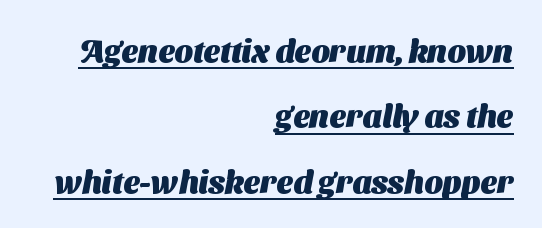
What's the leading like? Stretched, with rows far apart. The horizontal fit of the characters is conventional and even. Students, observe the line beneath the letters — that is underlining. This is sans-serif lettering, the kind often seen on screens and signage. Line endings align vertically; line beginnings do not.
